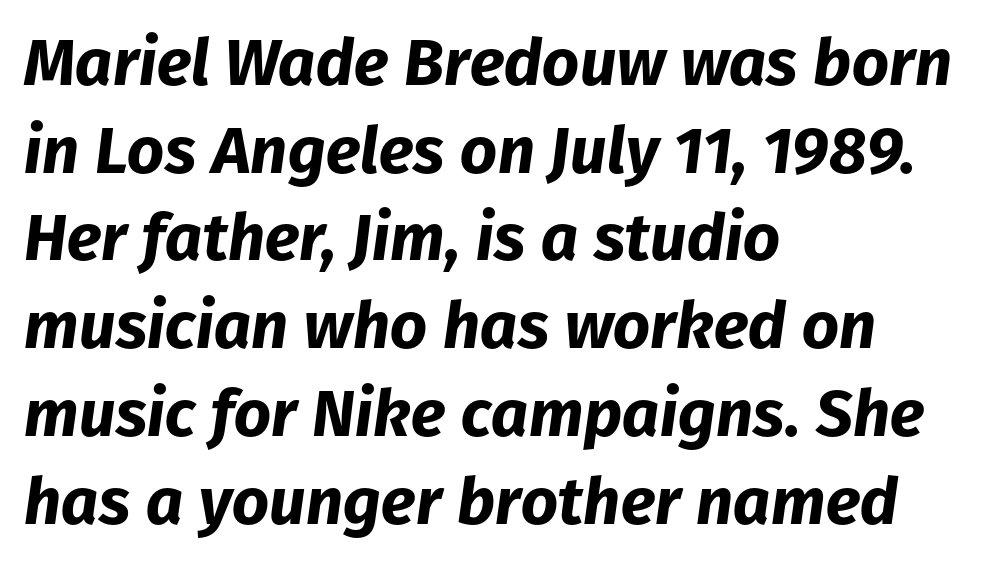
{"italic": "yes", "lean": "right", "slant_degrees": 8, "bold": "yes", "weight": "bold", "width": "normal", "stroke_contrast": "low", "x_height": "medium", "monospaced": "no", "underline": "no", "align": "left", "line_spacing": "normal", "line_spacing_ratio": 1.35, "letter_spacing": "normal", "letter_spacing_em": 0.0, "glyph_px": 65}
